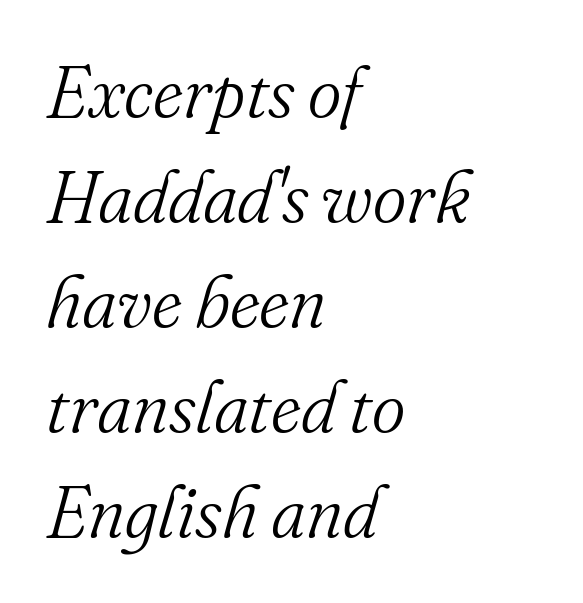
The image shows 72 px light serif type, italic (leaning right); set left-aligned, normal line spacing (1.46x), normal letter spacing, not underlined; medium stroke contrast and a small x-height.
